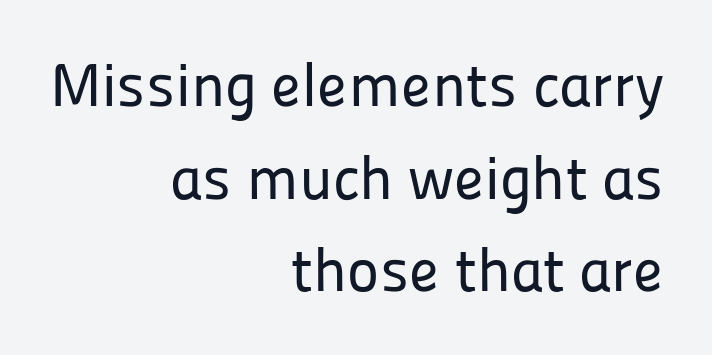
{"serif": "no", "italic": "no", "width": "normal", "stroke_contrast": "low", "x_height": "medium", "monospaced": "no", "underline": "no", "align": "right", "line_spacing": "normal", "line_spacing_ratio": 1.52, "letter_spacing": "normal", "letter_spacing_em": 0.0, "glyph_px": 61}
